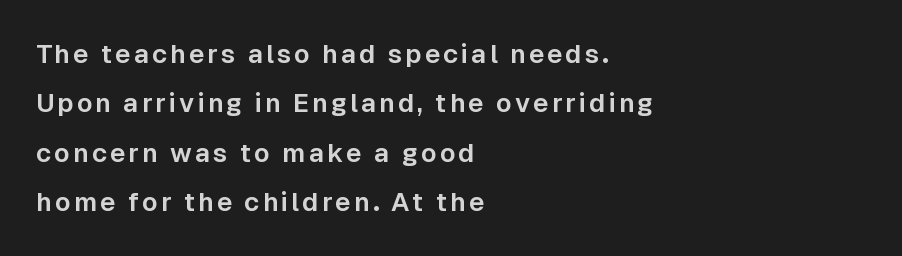
Q: Is the text italic (slanted)? A: No, it is upright.
Q: Is the text underlined? A: No.
Q: How is the paragraph aligned? A: Left-aligned.
Q: Is the spacing between lines tight, normal or loose? A: Loose.
